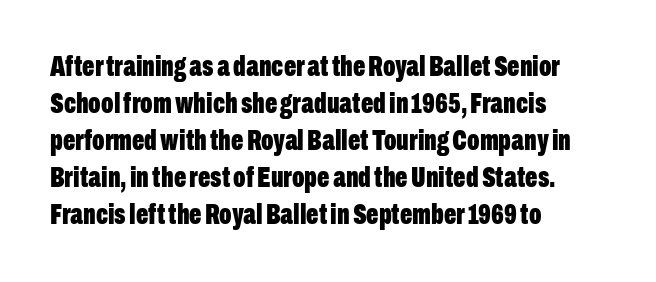
The gaps between neighbouring characters are ordinary and unremarkable. Students, observe: this is what conventionally led text looks like. The text block is weighted toward the left margin, trailing off unevenly rightward. Anything drawn beneath the words? Only blank space. Proportional: the letters do not fall into vertical columns.
